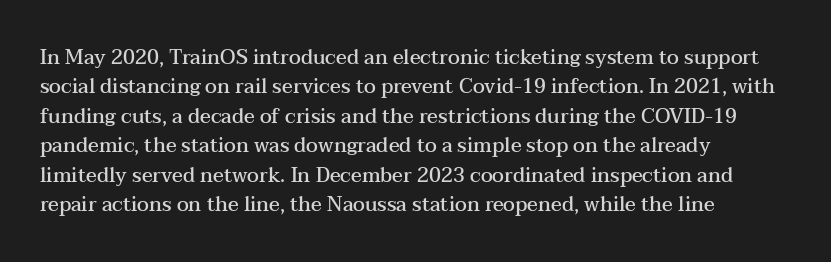
{"italic": "no", "bold": "semi", "underline": "no", "align": "left", "line_spacing": "normal", "line_spacing_ratio": 1.47, "letter_spacing": "normal", "letter_spacing_em": 0.0, "glyph_px": 20}
